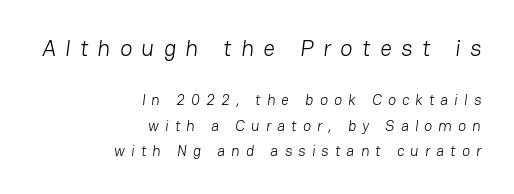
{"bold": "no", "underline": "no", "align": "right", "line_spacing": "normal", "line_spacing_ratio": 1.69, "letter_spacing": "wide", "letter_spacing_em": 0.41, "larger_block": "first", "size_ratio": 1.53, "glyph_px": 23}
